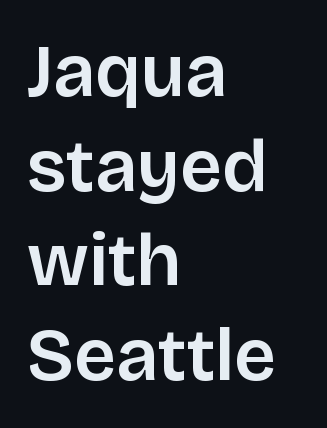
The image shows 74 px semibold sans-serif type, upright; set left-aligned, normal line spacing (1.28x), normal letter spacing, not underlined; low stroke contrast and a large x-height.
